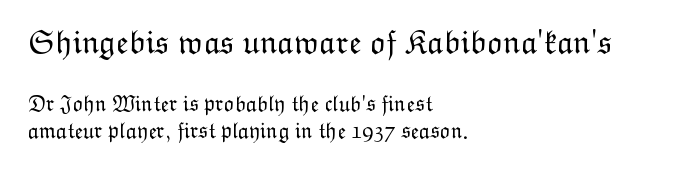
Letter spacing: default. Each letter keeps its own natural width here, so spacing adapts to shape. Size contrast runs from large at the top to small at the bottom. Stem width sits at or under what a default text font uses. The specimen reads as upright at a glance.
